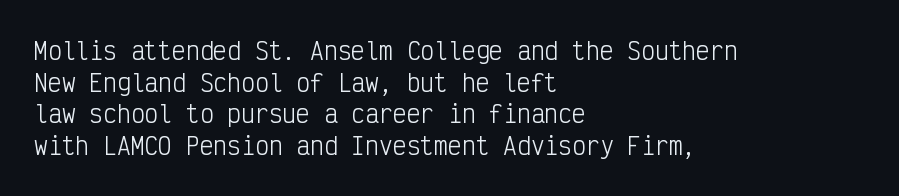
Q: Is the text bold? A: No.
Q: Is the text italic (slanted)? A: No, it is upright.
Q: Is the text underlined? A: No.
Q: How is the paragraph aligned? A: Left-aligned.
Q: Is the spacing between letters normal or unusually wide? A: Normal.
Q: Is the spacing between lines tight, normal or loose? A: Normal.
